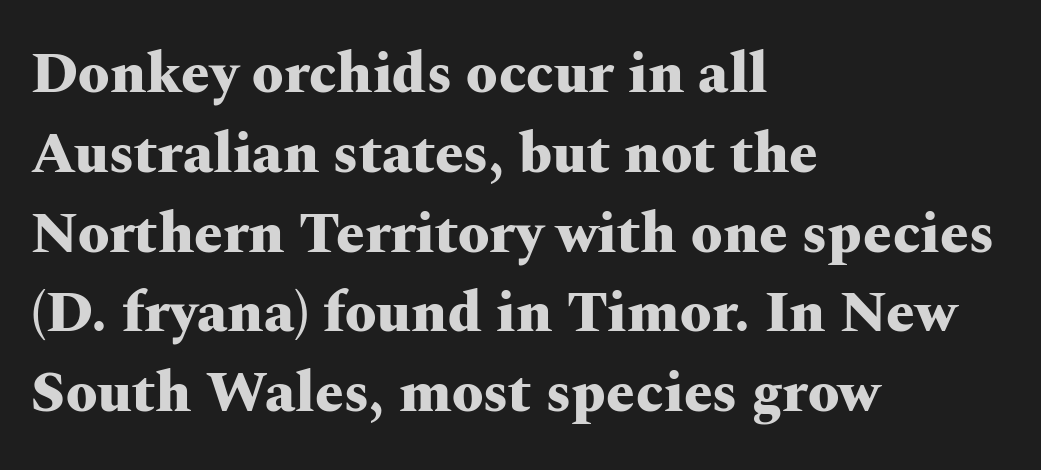
The image shows 57 px heavy, wide serif type, upright; set left-aligned, normal line spacing (1.4x), normal letter spacing, not underlined; medium stroke contrast and a medium x-height.
